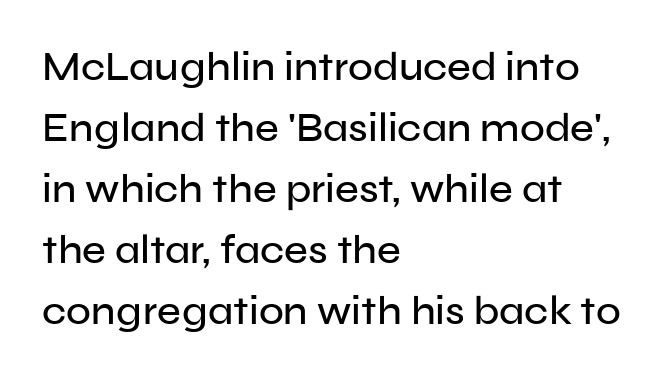
Rendered with straight, roman letterforms. Anything drawn beneath the words? Only blank space. Vertical spacing — default. The typesetter chose a ragged-right arrangement here.
